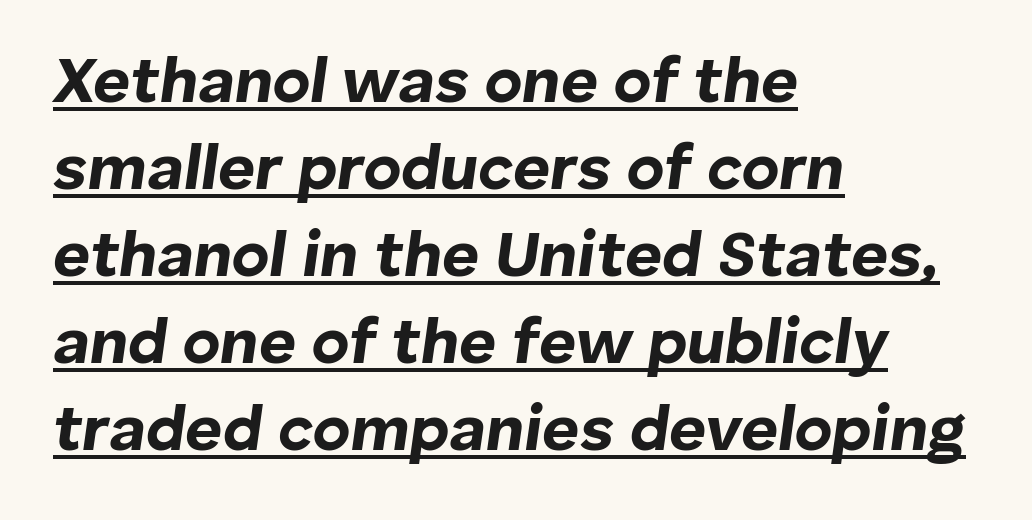
The image shows 64 px bold type, italic (leaning right); set left-aligned, normal line spacing (1.36x), normal letter spacing, underlined; low stroke contrast and a medium x-height.
